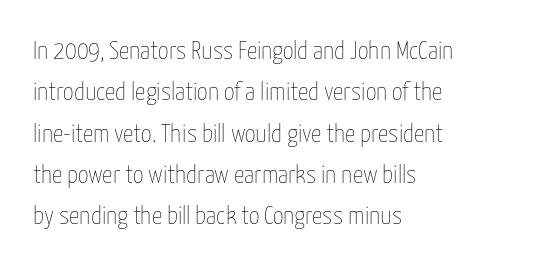
Q: Is the text bold? A: No.
Q: Is the text italic (slanted)? A: No, it is upright.
Q: Is the text underlined? A: No.
Q: How is the paragraph aligned? A: Left-aligned.
Q: Is the spacing between letters normal or unusually wide? A: Normal.
Q: Is the spacing between lines tight, normal or loose? A: Normal.
